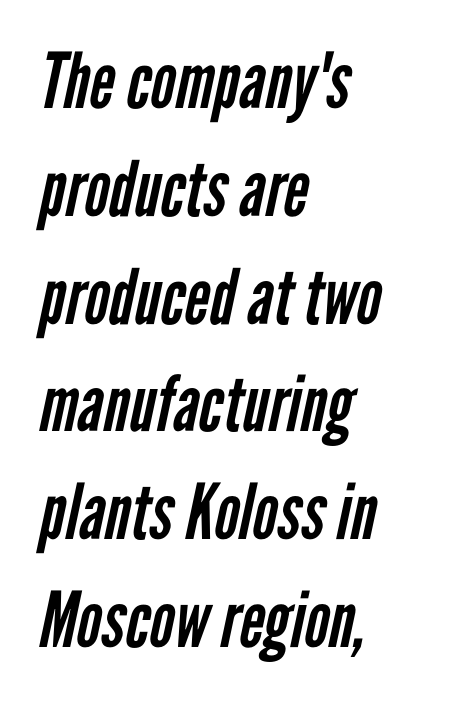
{"serif": "no", "bold": "no", "weight": "regular", "width": "condensed", "stroke_contrast": "low", "x_height": "medium", "monospaced": "no", "underline": "no", "align": "left", "line_spacing": "normal", "line_spacing_ratio": 1.4, "letter_spacing": "normal", "letter_spacing_em": 0.0, "glyph_px": 77}
